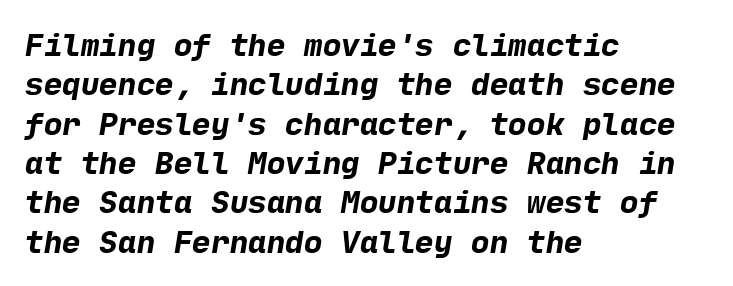
{"serif": "no", "bold": "yes", "weight": "bold", "width": "normal", "stroke_contrast": "low", "x_height": "medium", "underline": "no", "align": "left", "line_spacing": "normal", "line_spacing_ratio": 1.27, "letter_spacing": "normal", "letter_spacing_em": 0.0, "glyph_px": 31}
